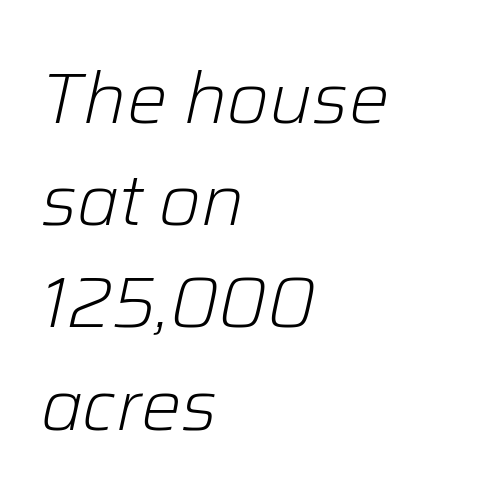
Spacing verdict: proportional, widths tailored to each character. Words float on clear page, feet unadorned. This sample uses plain, unmodified letter spacing. Think standard paragraph weight, or any step lighter than that. Reading down the column, the eye jumps a familiar distance to each next line.
